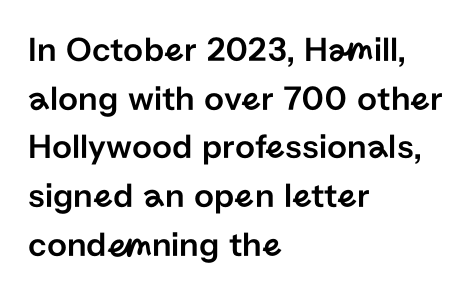
Q: Is the text italic (slanted)? A: No, it is upright.
Q: Is the typeface a serif or a sans-serif typeface? A: Sans-serif.
Q: Is the text underlined? A: No.
Q: How is the paragraph aligned? A: Left-aligned.
Q: Is the spacing between letters normal or unusually wide? A: Normal.
Q: Is the spacing between lines tight, normal or loose? A: Normal.
Q: Width (condensed, normal, or wide)? A: Normal.
Q: Stroke contrast? A: Low.
Q: x-height? A: Medium.
Q: Monospaced? A: No.
